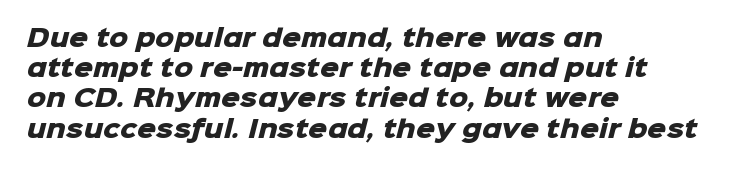
The image shows 24 px bold type; set left-aligned, normal line spacing (1.26x), normal letter spacing, not underlined.
